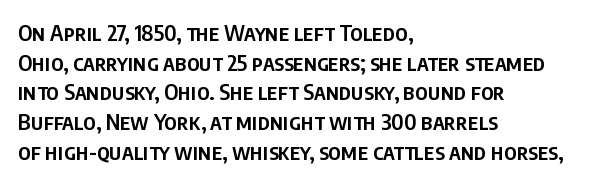
The image shows 22 px text type, upright; set left-aligned, normal line spacing (1.35x), normal letter spacing, not underlined.
